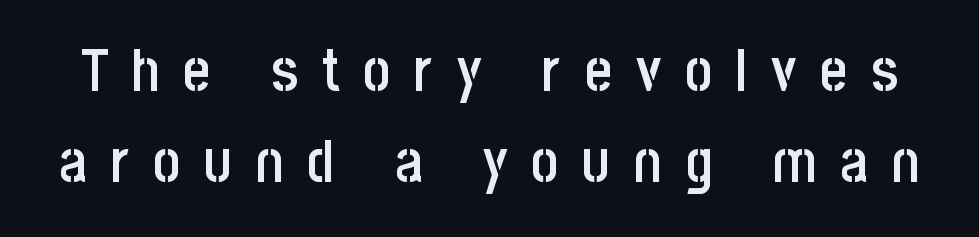
{"serif": "no", "italic": "no", "bold": "semi", "weight": "semibold", "width": "condensed", "stroke_contrast": "low", "x_height": "large", "monospaced": "no", "underline": "no", "line_spacing": "normal", "line_spacing_ratio": 1.55, "letter_spacing": "wide", "letter_spacing_em": 0.4, "glyph_px": 59}
